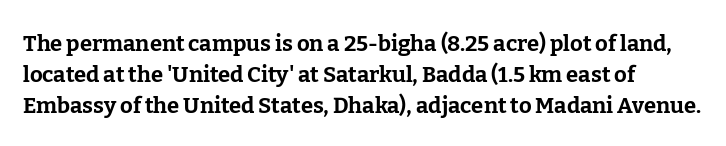
{"italic": "no", "bold": "yes", "underline": "no", "line_spacing": "normal", "line_spacing_ratio": 1.41, "letter_spacing": "normal", "letter_spacing_em": 0.0, "glyph_px": 22}
